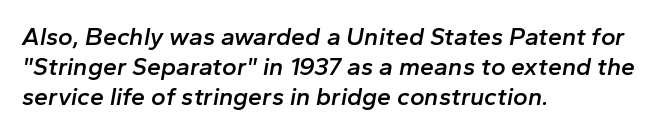
The image shows 25 px text type, italic (leaning right); set left-aligned, line spacing 1.21x, normal letter spacing, not underlined.
